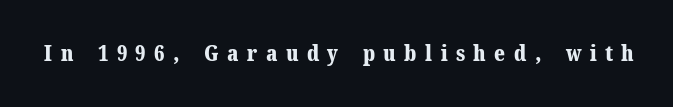
Unlike italic type, these characters show no tilt at all. This is heavy type, rendered in bold. The horizontal fit of the characters is loose and conspicuously gappy. The space beneath each line is pristine and unruled.
